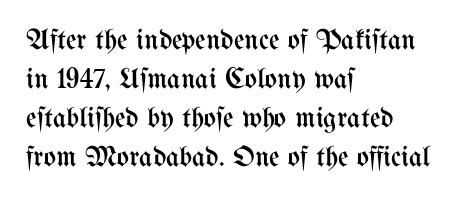
{"italic": "no", "bold": "no", "weight": "regular", "width": "condensed", "stroke_contrast": "medium", "x_height": "medium", "monospaced": "no", "underline": "no", "align": "left", "line_spacing": "normal", "line_spacing_ratio": 1.35, "letter_spacing": "normal", "letter_spacing_em": 0.0, "glyph_px": 29}
